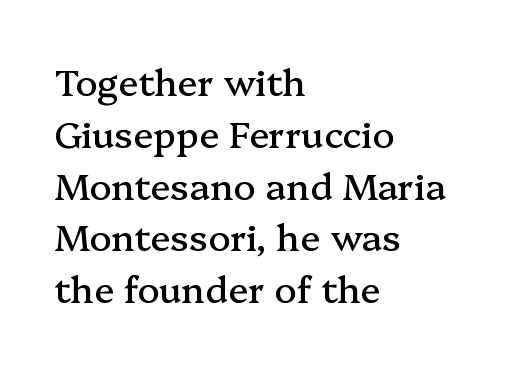
{"serif": "yes", "italic": "no", "width": "normal", "stroke_contrast": "medium", "x_height": "medium", "monospaced": "no", "underline": "no", "align": "left", "line_spacing": "normal", "line_spacing_ratio": 1.4, "letter_spacing": "normal", "letter_spacing_em": 0.0, "glyph_px": 37}
